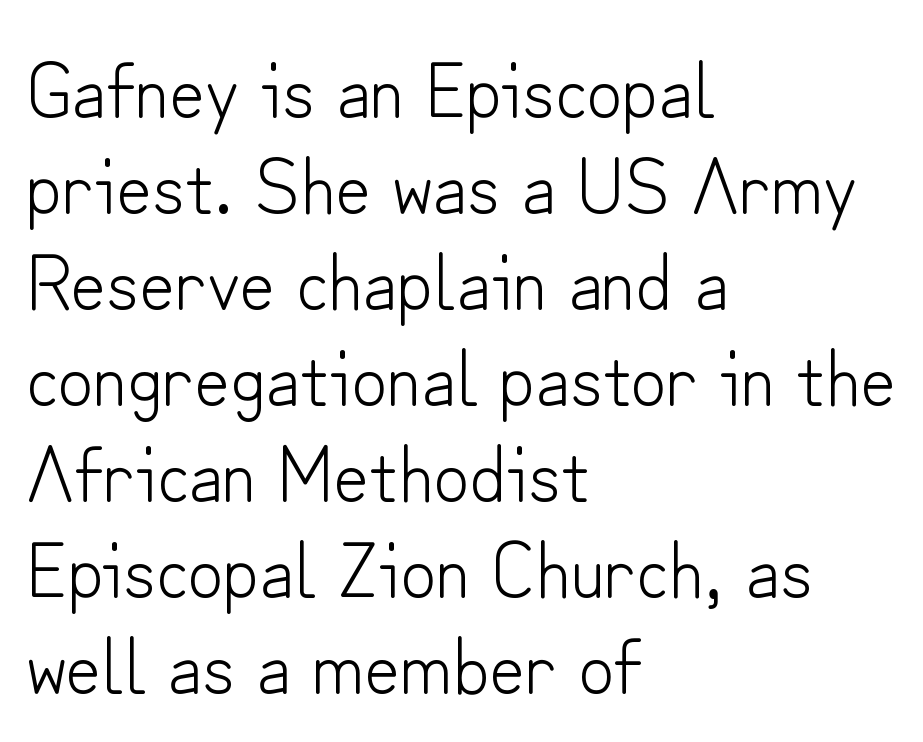
A bare baseline throughout the passage. The rendering uses natural spacing where letterforms have individual widths. Ascenders rise straight up at ninety degrees. Each letter's strokes conclude bluntly, with no projecting serifs. Weight: regular or lighter.
